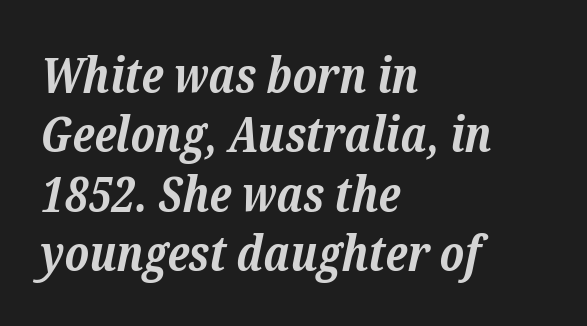
Q: Is the text bold? A: Yes.
Q: Is the text italic (slanted)? A: Yes, it leans right by about 12 degrees.
Q: Is the typeface a serif or a sans-serif typeface? A: Serif.
Q: Is the text underlined? A: No.
Q: How is the paragraph aligned? A: Left-aligned.
Q: Is the spacing between letters normal or unusually wide? A: Normal.
Q: Width (condensed, normal, or wide)? A: Normal.
Q: Stroke contrast? A: Low.
Q: x-height? A: Medium.
Q: Monospaced? A: No.
